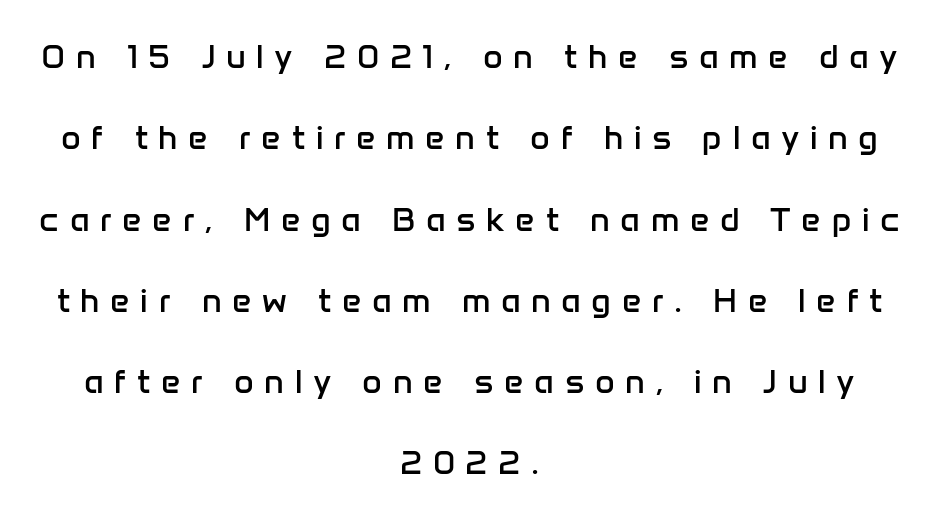
You can tell from the bare stems that sans-serif type was used. A roman cut, with each character standing at attention. The tracking reads as deliberately expanded to a designer's eye. Spacing verdict: proportional, widths tailored to each character. Stems and bowls with no extra thickness — not bold. Honestly, there is no underline to notice here at all.
